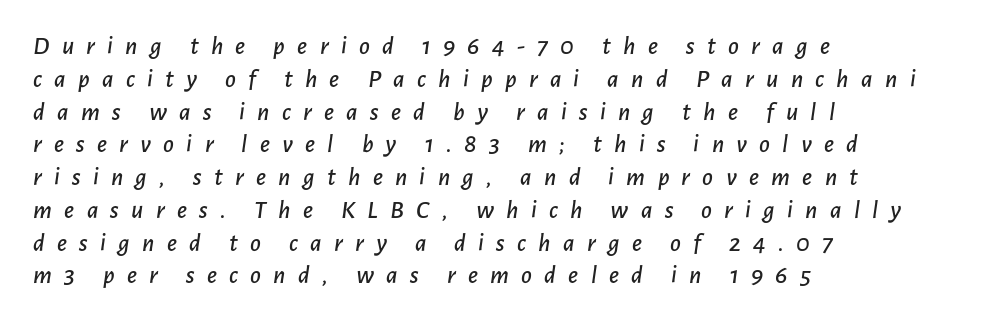
Q: Is the text italic (slanted)? A: Yes, it leans right by about 7 degrees.
Q: Is the text underlined? A: No.
Q: How is the paragraph aligned? A: Left-aligned.
Q: Is the spacing between letters normal or unusually wide? A: Unusually wide.
Q: Is the spacing between lines tight, normal or loose? A: Normal.
